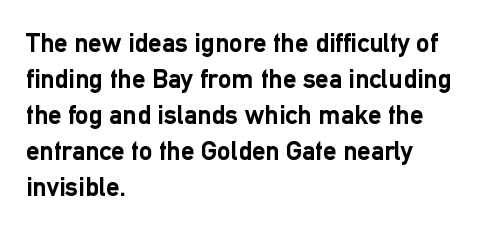
Q: Is the text bold? A: Yes.
Q: Is the text italic (slanted)? A: No, it is upright.
Q: Is the text underlined? A: No.
Q: How is the paragraph aligned? A: Left-aligned.
Q: Is the spacing between letters normal or unusually wide? A: Normal.
Q: Is the spacing between lines tight, normal or loose? A: Normal.
